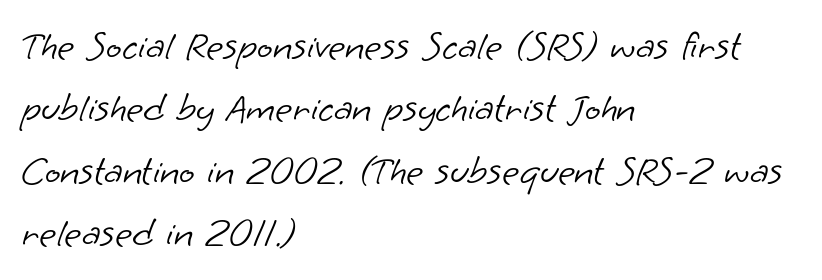
The image shows 41 px light sans-serif type; set left-aligned, normal line spacing (1.52x), normal letter spacing, not underlined; low stroke contrast and a small x-height.
